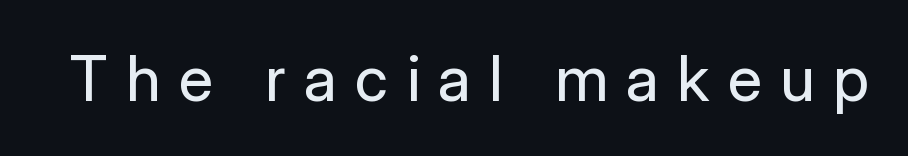
The image shows 62 px regular-weight sans-serif type, upright; set unusually wide letter spacing (+0.3 em), not underlined; low stroke contrast and a medium x-height.
